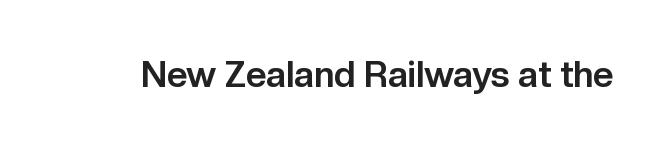
{"serif": "no", "italic": "no", "bold": "yes", "weight": "bold", "width": "normal", "stroke_contrast": "low", "x_height": "medium", "monospaced": "no", "underline": "no", "letter_spacing": "normal", "letter_spacing_em": 0.0, "glyph_px": 36}
